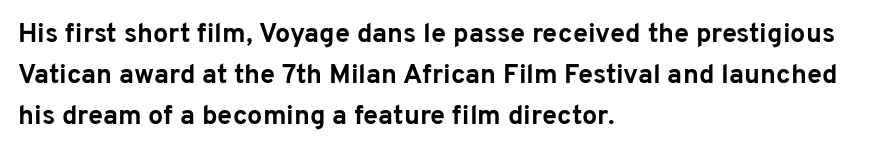
Q: Is the text bold? A: Yes.
Q: Is the text italic (slanted)? A: No, it is upright.
Q: Is the text underlined? A: No.
Q: How is the paragraph aligned? A: Left-aligned.
Q: Is the spacing between letters normal or unusually wide? A: Normal.
Q: Is the spacing between lines tight, normal or loose? A: Normal.
